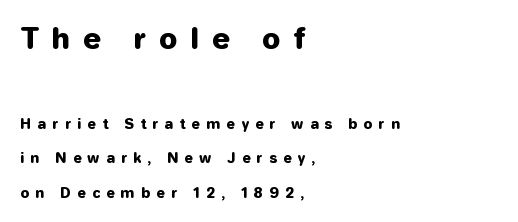
Whoever set this made the first block the dominant, larger element. Check the space under the baseline: it is left empty. Looks like regular typesetting: each glyph gets only the width it needs. Casual observation: everything's shoved over to the left.
